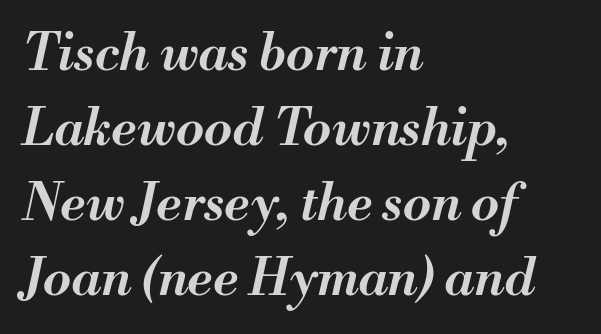
The rendering anchors every line to the left-hand side. Reading down the column, the eye jumps a familiar distance to each next line. Looks like regular typesetting: each glyph gets only the width it needs. The specimen reads as italic at a glance.
